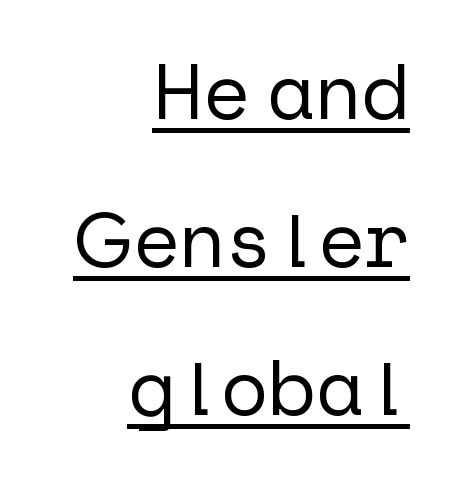
{"serif": "no", "italic": "no", "width": "normal", "stroke_contrast": "low", "x_height": "medium", "underline": "yes", "align": "right", "line_spacing": "loose", "line_spacing_ratio": 1.9, "letter_spacing": "normal", "letter_spacing_em": 0.0, "glyph_px": 78}
